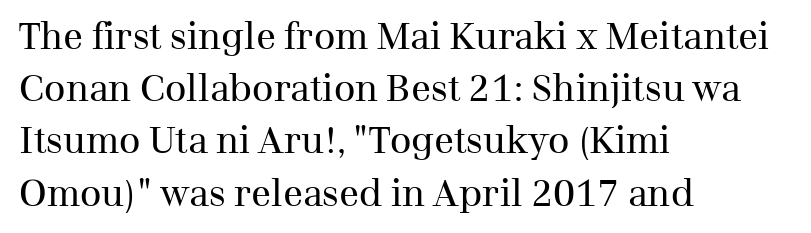
Baseline-to-baseline distance is the conventional proportion of letter height. Nope, not italic — everything's standing straight. A clean baseline with only descenders dipping below it. Alignment: flush left. Stems and bowls with no extra thickness — not bold. Character widths vary here, with narrow letters taking less room than wide ones.
